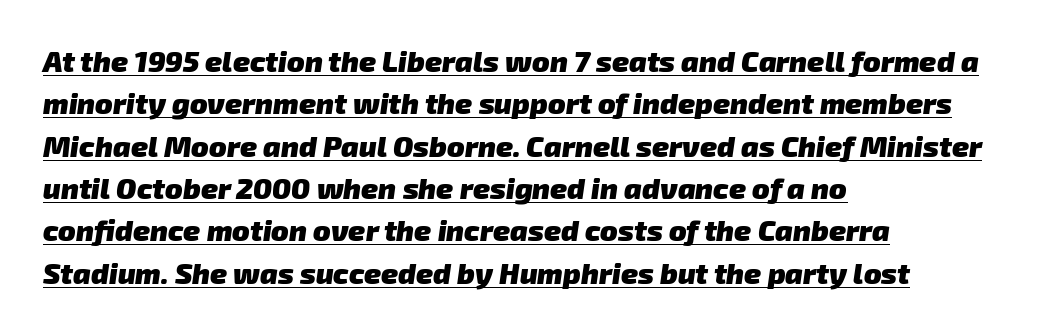
The image shows 29 px heavy sans-serif type; set left-aligned, normal line spacing (1.46x), normal letter spacing, underlined; low stroke contrast and a medium x-height.
